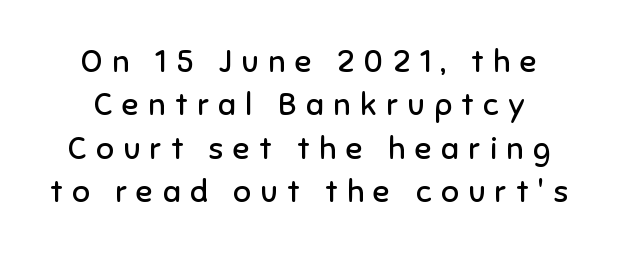
{"serif": "no", "italic": "no", "bold": "no", "weight": "regular", "width": "normal", "stroke_contrast": "low", "x_height": "medium", "monospaced": "no", "underline": "no", "line_spacing": "normal", "line_spacing_ratio": 1.4, "letter_spacing": "wide", "letter_spacing_em": 0.31, "glyph_px": 31}
